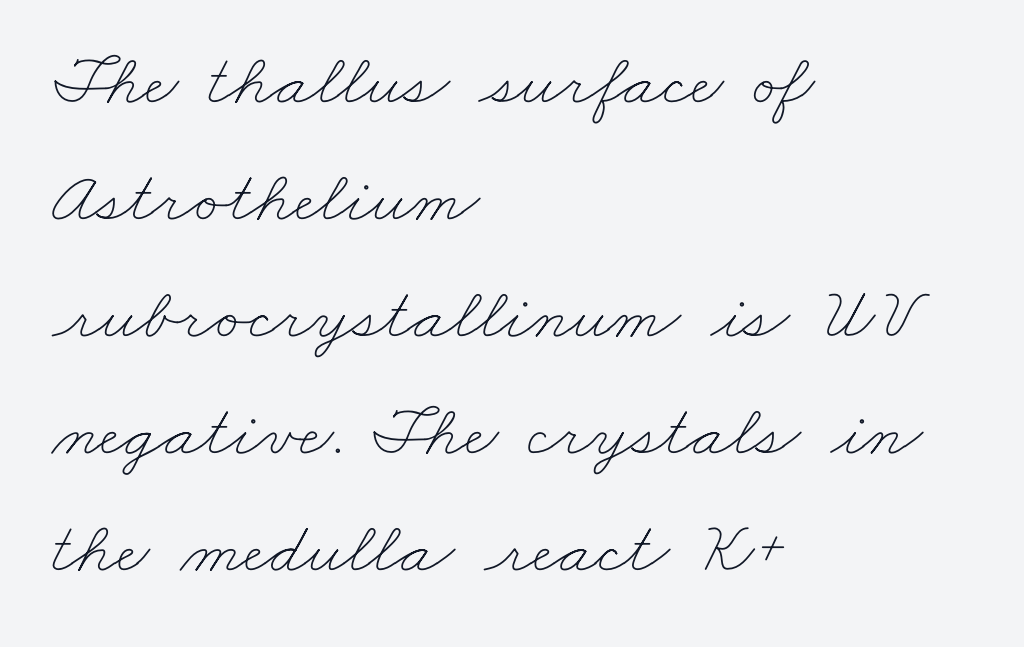
The image shows 74 px thin, wide type; set left-aligned, normal line spacing (1.58x), normal letter spacing, not underlined; low stroke contrast and a small x-height.
